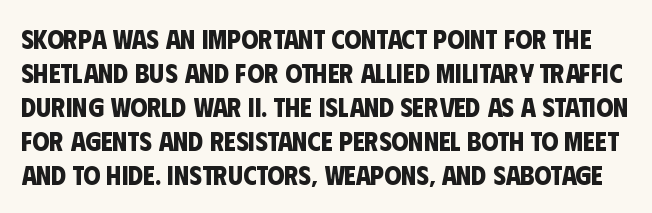
{"bold": "yes", "underline": "no", "line_spacing": "normal", "line_spacing_ratio": 1.26, "letter_spacing": "normal", "letter_spacing_em": 0.0, "glyph_px": 27}
